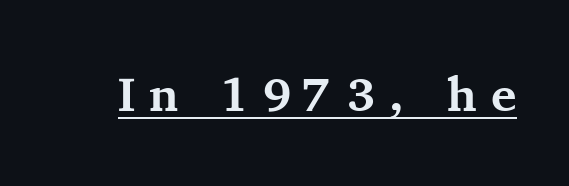
Posture: upright roman. The face used here is proportionally spaced, like ordinary book or web type. To sum up the face: it has serifs. Characters follow at a spacing far wider than the type designer built in.
